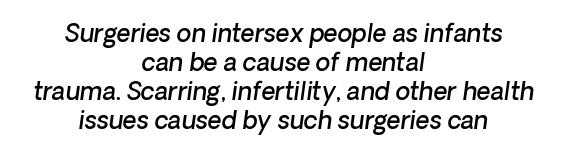
Q: Is the text bold? A: Semi-bold.
Q: Is the text underlined? A: No.
Q: How is the paragraph aligned? A: Centered.
Q: Is the spacing between letters normal or unusually wide? A: Normal.
